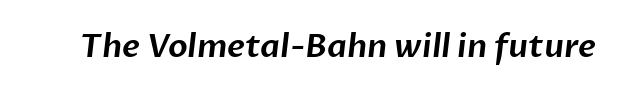
{"serif": "no", "width": "normal", "stroke_contrast": "low", "x_height": "medium", "monospaced": "no", "underline": "no", "letter_spacing": "normal", "letter_spacing_em": 0.0, "glyph_px": 32}
